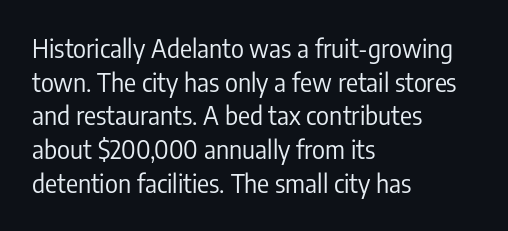
Honestly, there is no underline to notice here at all. When letters stand straight like this, we call the style roman or upright. The passage shown stacks its lines at a standard gap. Horizontal alignment here is leftward, the default for most running prose. Ink coverage per letter is moderate at most.
